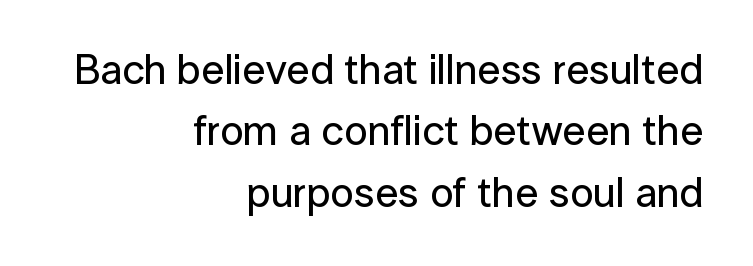
The image shows 42 px sans-serif type, upright; set right-aligned, normal line spacing (1.46x), normal letter spacing, not underlined; low stroke contrast and a medium x-height.
